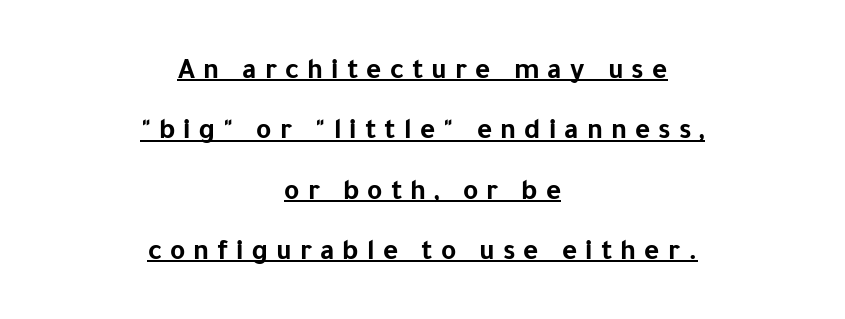
Notice how the passage keeps no hard edge, just a central spine. Nothing sits at the stroke ends, so this counts as sans-serif. Vertically, the passage feels expansive, rows floating well apart. The face used here is rendered with a markedly widened letterfit.
